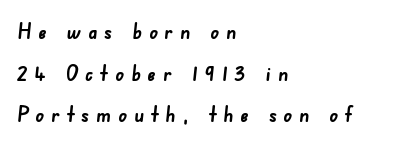
{"bold": "yes", "underline": "no", "align": "left", "line_spacing": "loose", "line_spacing_ratio": 1.98, "letter_spacing": "wide", "letter_spacing_em": 0.34, "glyph_px": 21}
